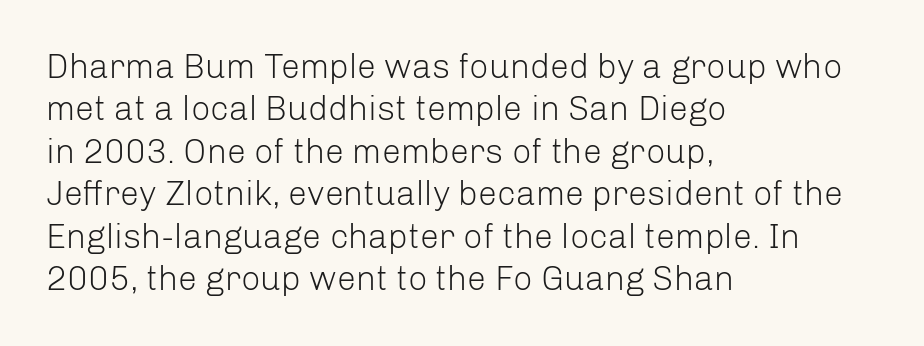
Type style note: lacks serifs. Posture: vertical. The face used here is proportionally spaced, like ordinary book or web type. The leading is moderate, giving the passage an even texture.
